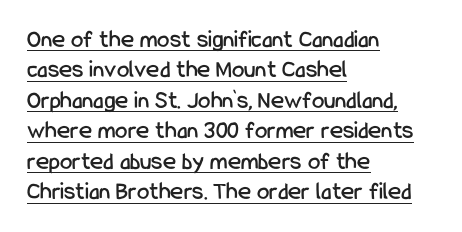
Q: Is the text italic (slanted)? A: No, it is upright.
Q: Is the text underlined? A: Yes.
Q: How is the paragraph aligned? A: Left-aligned.
Q: Is the spacing between letters normal or unusually wide? A: Normal.
